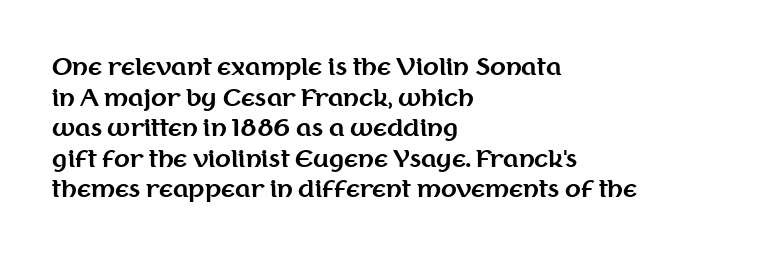
Nobody touched the tracking dial on this one. Heft: maximum for text — a bold. The rendering anchors every line to the left-hand side. The line-height multiplier appears to be the usual default.
